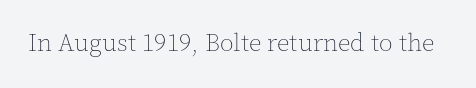
The image shows 25 px text type, upright; set normal letter spacing, not underlined.
